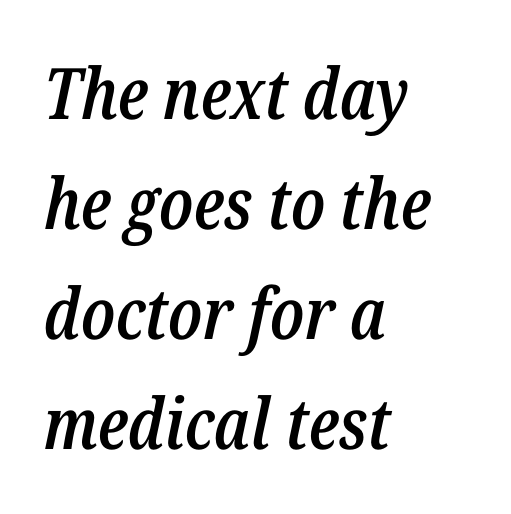
{"italic": "yes", "lean": "right", "slant_degrees": 12, "bold": "semi", "weight": "semibold", "width": "condensed", "stroke_contrast": "low", "x_height": "medium", "monospaced": "no", "underline": "no", "align": "left", "line_spacing": "normal", "line_spacing_ratio": 1.55, "letter_spacing": "normal", "letter_spacing_em": 0.0, "glyph_px": 71}
